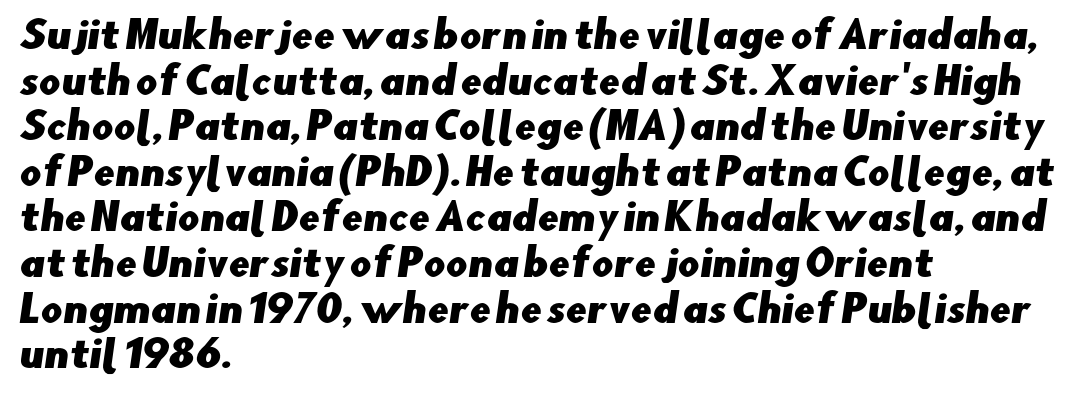
{"serif": "no", "width": "normal", "stroke_contrast": "low", "x_height": "small", "monospaced": "no", "underline": "no", "align": "left", "line_spacing_ratio": 1.2, "letter_spacing": "normal", "letter_spacing_em": 0.0, "glyph_px": 38}
